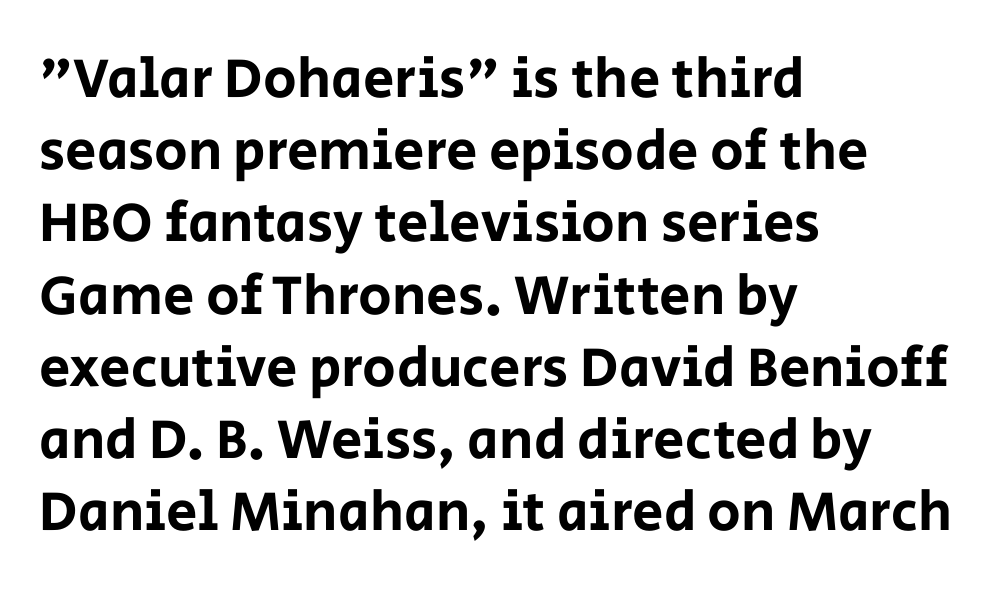
Q: Is the text italic (slanted)? A: No, it is upright.
Q: Is the typeface a serif or a sans-serif typeface? A: Sans-serif.
Q: Is the text underlined? A: No.
Q: How is the paragraph aligned? A: Left-aligned.
Q: Is the spacing between letters normal or unusually wide? A: Normal.
Q: Is the spacing between lines tight, normal or loose? A: Normal.
Q: Width (condensed, normal, or wide)? A: Normal.
Q: Stroke contrast? A: Low.
Q: x-height? A: Large.
Q: Monospaced? A: No.
